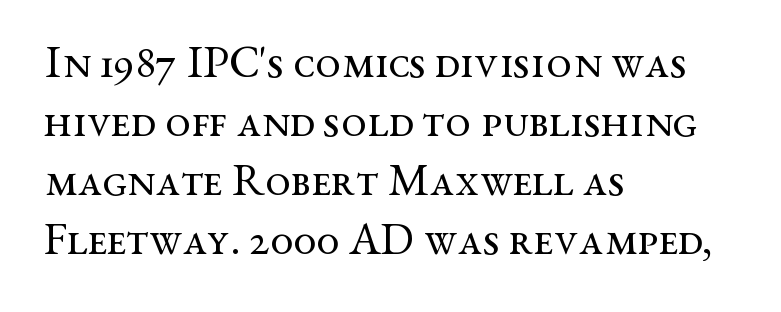
Q: Is the text bold? A: No.
Q: Is the text italic (slanted)? A: No, it is upright.
Q: Is the typeface a serif or a sans-serif typeface? A: Serif.
Q: Is the text underlined? A: No.
Q: How is the paragraph aligned? A: Left-aligned.
Q: Is the spacing between letters normal or unusually wide? A: Normal.
Q: Is the spacing between lines tight, normal or loose? A: Normal.
Q: Width (condensed, normal, or wide)? A: Wide.
Q: Stroke contrast? A: Medium.
Q: x-height? A: Medium.
Q: Monospaced? A: No.
